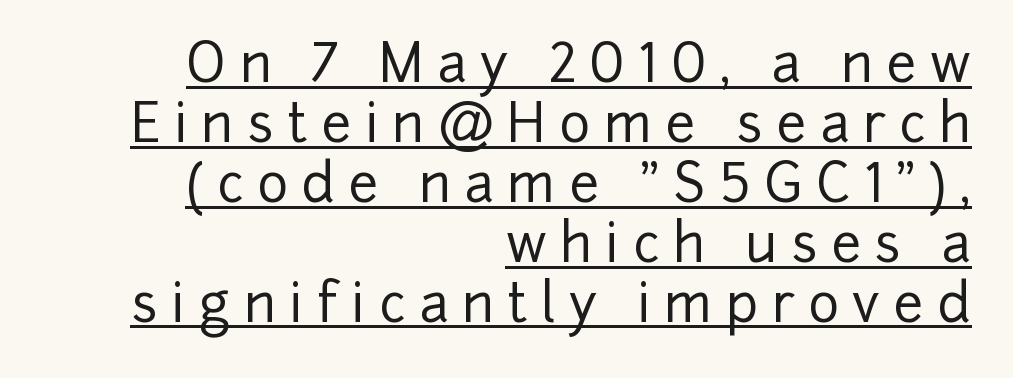
{"serif": "no", "italic": "no", "width": "normal", "stroke_contrast": "low", "x_height": "medium", "monospaced": "no", "underline": "yes", "align": "right", "line_spacing": "tight", "line_spacing_ratio": 1.13, "letter_spacing": "wide", "letter_spacing_em": 0.25, "glyph_px": 53}
